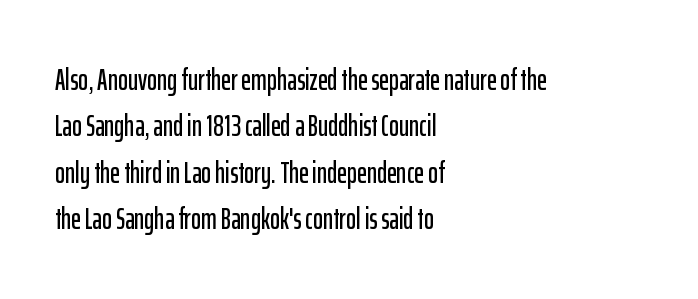
Honestly, the row spacing looks completely unremarkable. Typeset ragged right — the left edge is the straight one. You could not count columns in this text — the font is proportionally spaced. Nope, not italic — everything's standing straight. Rule under the text: the space is simply empty. The text was rendered using a sans face with plain stroke endings.
